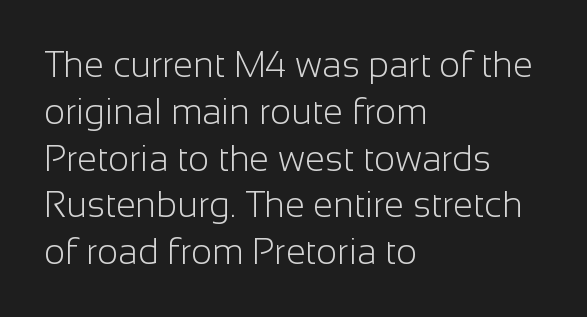
The image shows 36 px light sans-serif type, upright; set left-aligned, normal line spacing (1.3x), normal letter spacing, not underlined; low stroke contrast and a medium x-height.
